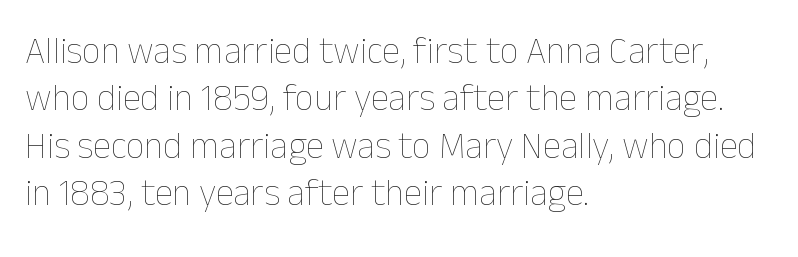
Weight: in the light-to-regular range. Default kerning and tracking; the words read as compact shapes. Any mark beneath the type? The region is blank. The lettering stays uniformly vertical, giving the passage a roman look.
